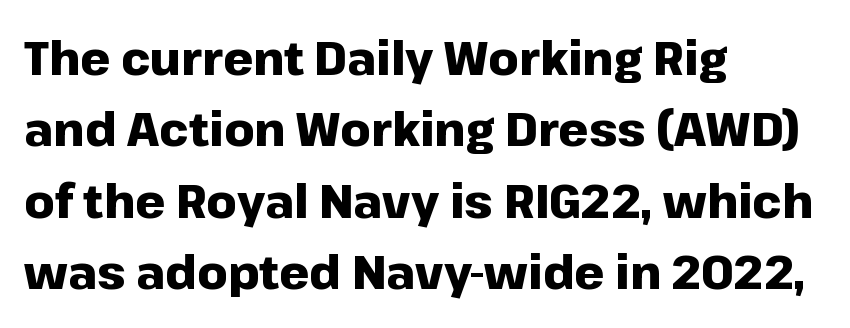
The image shows 47 px heavy sans-serif type, upright; set left-aligned, normal line spacing (1.52x), normal letter spacing, not underlined; low stroke contrast and a medium x-height.
